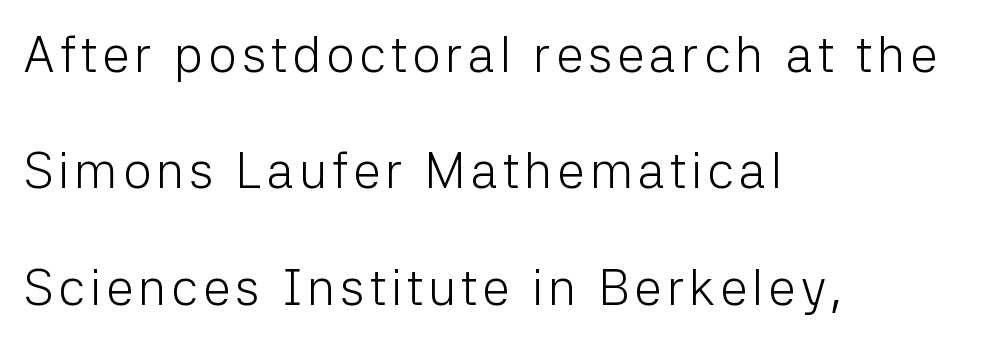
Loosely led — the rows are spread out. If you drew a line through each stem, it would be perfectly vertical. This is not heavy type; no bold has been used. Think of a printed novel: that variable character pitch is what you see here.
